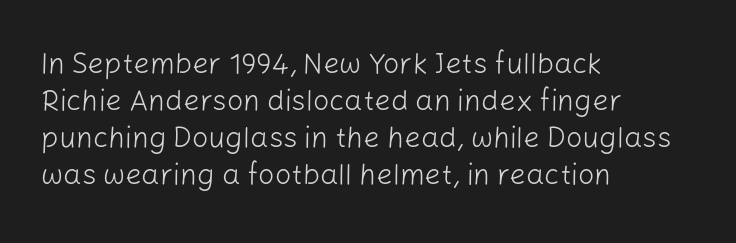
Q: Is the text bold? A: No.
Q: Is the text italic (slanted)? A: No, it is upright.
Q: Is the typeface a serif or a sans-serif typeface? A: Sans-serif.
Q: Is the text underlined? A: No.
Q: How is the paragraph aligned? A: Left-aligned.
Q: Is the spacing between letters normal or unusually wide? A: Normal.
Q: Is the spacing between lines tight, normal or loose? A: Normal.
Q: Width (condensed, normal, or wide)? A: Normal.
Q: Stroke contrast? A: Low.
Q: x-height? A: Medium.
Q: Monospaced? A: No.
